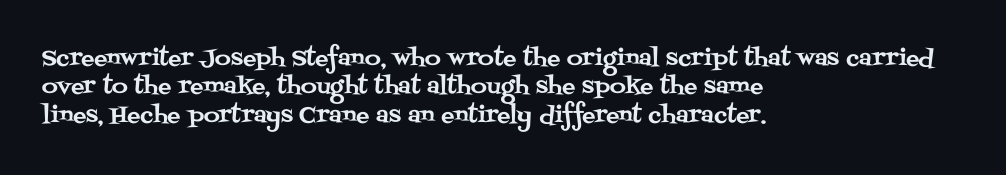
{"italic": "no", "underline": "no", "align": "left", "line_spacing": "normal", "line_spacing_ratio": 1.29, "letter_spacing": "normal", "letter_spacing_em": 0.0, "glyph_px": 22}
